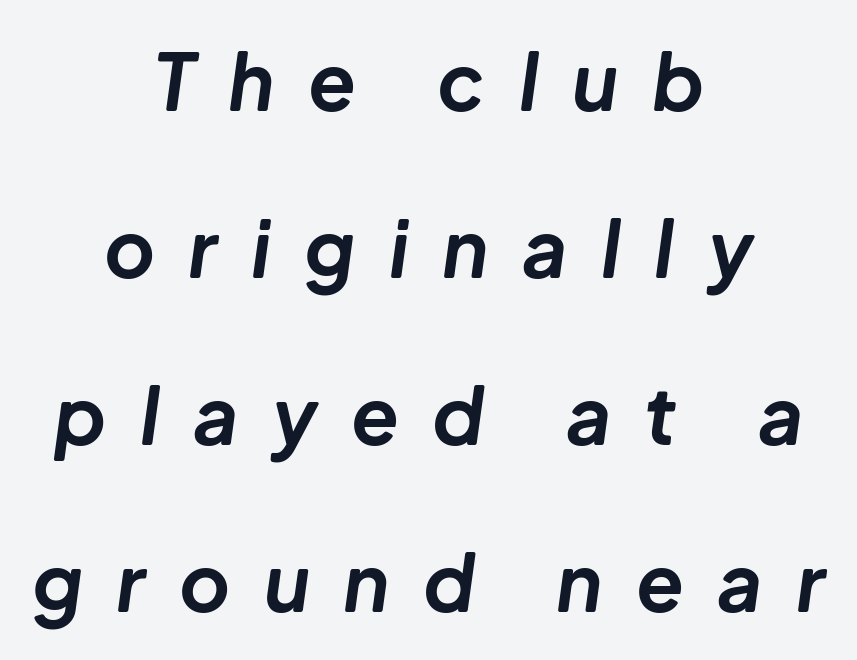
Q: Is the text bold? A: Yes.
Q: Is the text italic (slanted)? A: Yes, it leans right by about 8 degrees.
Q: Is the text underlined? A: No.
Q: How is the paragraph aligned? A: Centered.
Q: Is the spacing between letters normal or unusually wide? A: Unusually wide.
Q: Is the spacing between lines tight, normal or loose? A: Loose.
Q: Width (condensed, normal, or wide)? A: Normal.
Q: Stroke contrast? A: Low.
Q: x-height? A: Medium.
Q: Monospaced? A: No.
